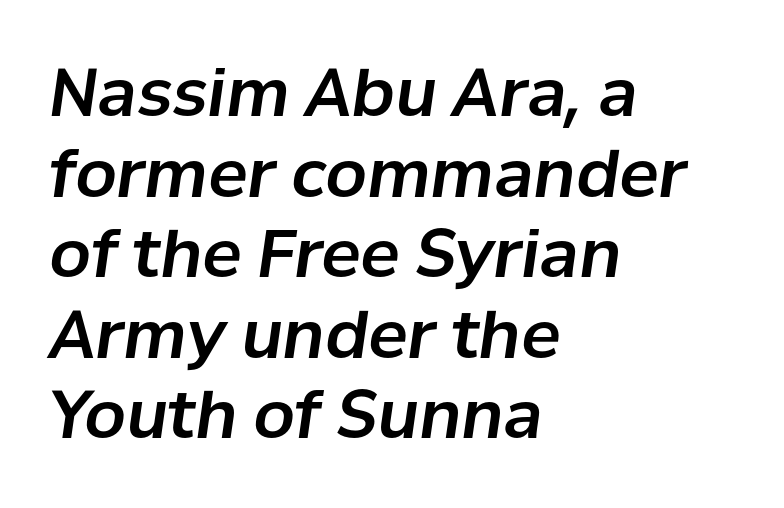
{"italic": "yes", "lean": "right", "slant_degrees": 8, "width": "normal", "stroke_contrast": "low", "x_height": "medium", "monospaced": "no", "underline": "no", "align": "left", "line_spacing_ratio": 1.22, "letter_spacing": "normal", "letter_spacing_em": 0.0, "glyph_px": 66}
